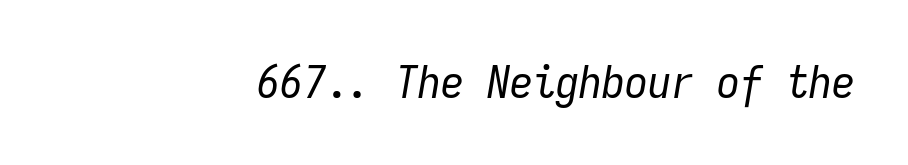
The image shows 46 px regular-weight, condensed type, italic (leaning right), monospaced; set right-aligned, normal letter spacing, not underlined; low stroke contrast and a medium x-height.
